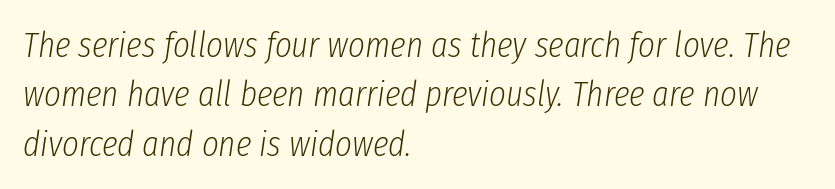
{"italic": "yes", "lean": "right", "slant_degrees": 8, "bold": "no", "weight": "light", "width": "condensed", "stroke_contrast": "low", "x_height": "medium", "monospaced": "no", "underline": "no", "align": "left", "line_spacing": "normal", "line_spacing_ratio": 1.37, "letter_spacing": "normal", "letter_spacing_em": 0.0, "glyph_px": 36}
